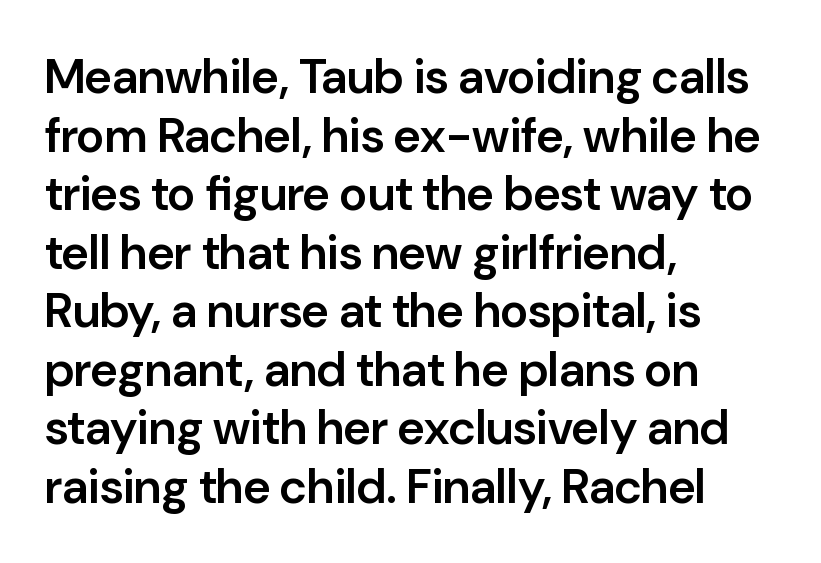
{"serif": "no", "italic": "no", "bold": "semi", "weight": "semibold", "width": "normal", "stroke_contrast": "low", "x_height": "medium", "monospaced": "no", "underline": "no", "align": "left", "line_spacing_ratio": 1.22, "letter_spacing": "normal", "letter_spacing_em": 0.0, "glyph_px": 48}
